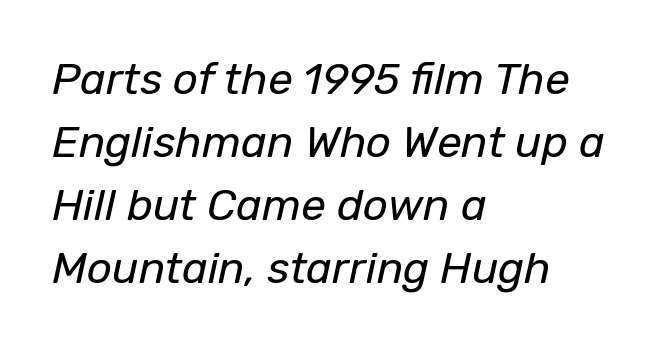
Successive baselines arrive at the customary interval. Rendered with sloped, italic letterforms. The lines are quadded left. Letters rest on an invisible, unmarked baseline.
